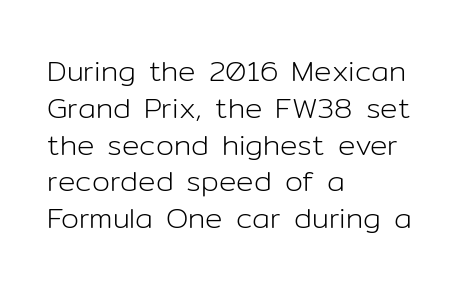
{"serif": "no", "italic": "no", "bold": "no", "weight": "light", "width": "normal", "stroke_contrast": "low", "x_height": "medium", "monospaced": "no", "underline": "no", "align": "left", "line_spacing": "normal", "line_spacing_ratio": 1.27, "letter_spacing": "normal", "letter_spacing_em": 0.0, "glyph_px": 29}
